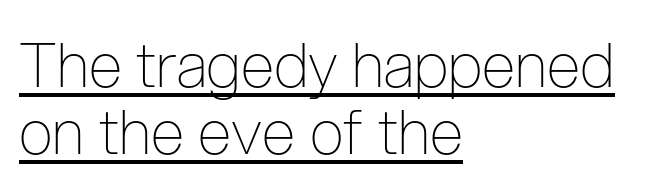
The characters are drawn with everyday or finer stroke widths. Type style note: lacks serifs. The lines are quadded left. Default kerning and tracking; the words read as compact shapes. A typesetter would call this leading minimal, almost set solid.
